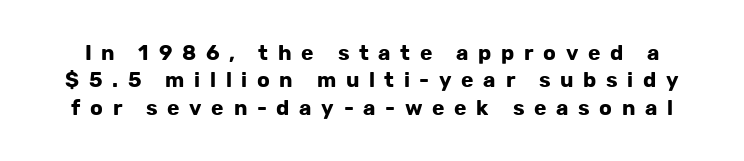
Q: Is the text bold? A: Yes.
Q: Is the text italic (slanted)? A: No, it is upright.
Q: Is the text underlined? A: No.
Q: Is the spacing between letters normal or unusually wide? A: Unusually wide.
Q: Is the spacing between lines tight, normal or loose? A: Normal.
